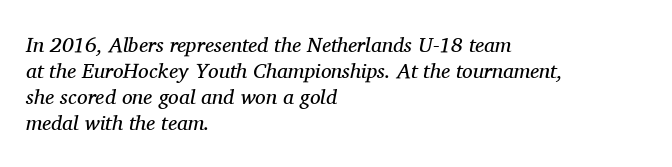
The image shows 21 px text type, italic (leaning right); set left-aligned, line spacing 1.24x, normal letter spacing, not underlined.
